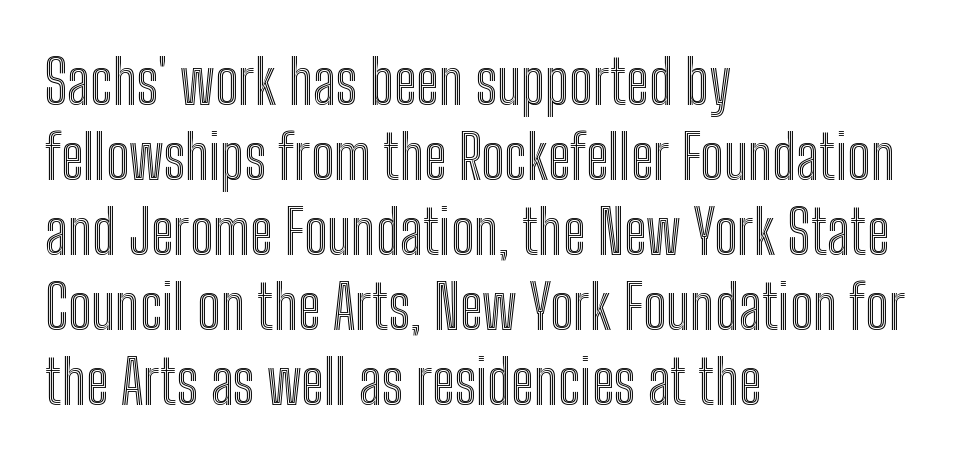
Q: Is the text italic (slanted)? A: No, it is upright.
Q: Is the text underlined? A: No.
Q: How is the paragraph aligned? A: Left-aligned.
Q: Is the spacing between letters normal or unusually wide? A: Normal.
Q: Is the spacing between lines tight, normal or loose? A: Normal.
Q: Width (condensed, normal, or wide)? A: Condensed.
Q: x-height? A: Medium.
Q: Monospaced? A: No.
